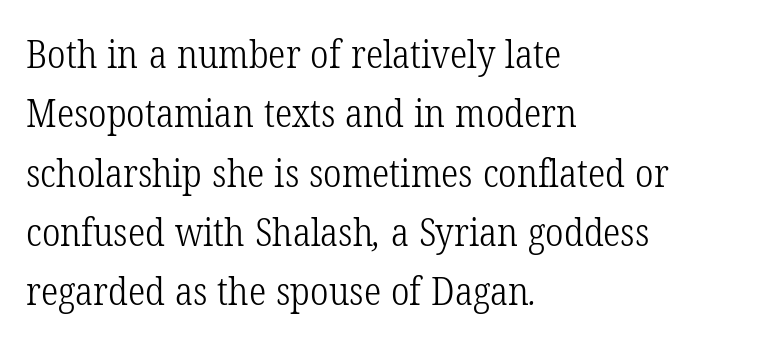
The gap between lines stays unmarked. The passage shown is typed in a proportional face where columns would drift. Casual observation: everything's shoved over to the left. Look at the bottom of the vertical strokes: they flare into serifs here. The strokes are not fattened; the text isn't bold. Compared with typical paragraphs, the rows here are spaced about the same.
